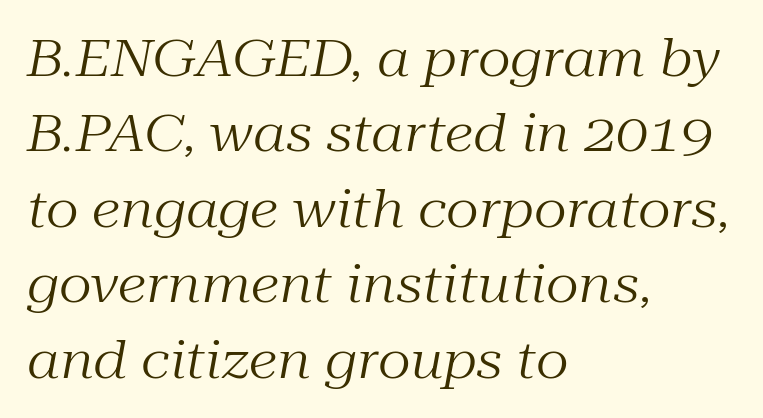
Q: Is the text bold? A: No.
Q: Is the text italic (slanted)? A: Yes, it leans right by about 10 degrees.
Q: Is the typeface a serif or a sans-serif typeface? A: Serif.
Q: Is the text underlined? A: No.
Q: How is the paragraph aligned? A: Left-aligned.
Q: Is the spacing between letters normal or unusually wide? A: Normal.
Q: Is the spacing between lines tight, normal or loose? A: Normal.
Q: Width (condensed, normal, or wide)? A: Normal.
Q: Stroke contrast? A: Medium.
Q: x-height? A: Medium.
Q: Monospaced? A: No.
